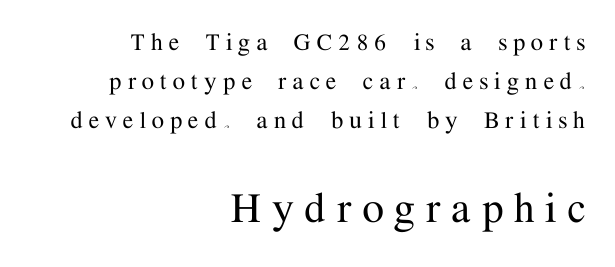
{"serif": "yes", "italic": "no", "width": "normal", "stroke_contrast": "medium", "x_height": "medium", "monospaced": "no", "underline": "no", "align": "right", "line_spacing": "normal", "line_spacing_ratio": 1.4, "letter_spacing": "wide", "letter_spacing_em": 0.23, "larger_block": "second", "size_ratio": 1.75, "glyph_px": 49}
